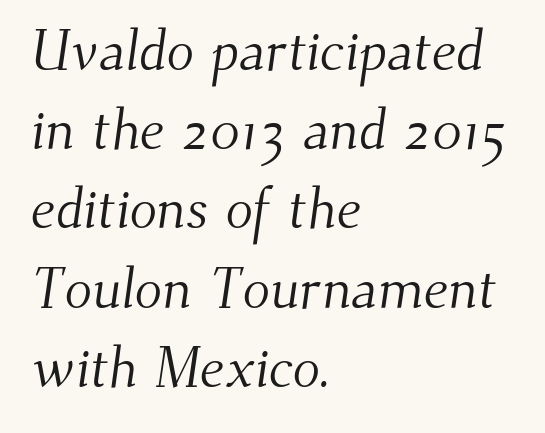
{"serif": "yes", "bold": "no", "weight": "light", "width": "normal", "stroke_contrast": "medium", "x_height": "small", "monospaced": "no", "underline": "no", "align": "left", "line_spacing": "normal", "line_spacing_ratio": 1.39, "letter_spacing": "normal", "letter_spacing_em": 0.0, "glyph_px": 57}
